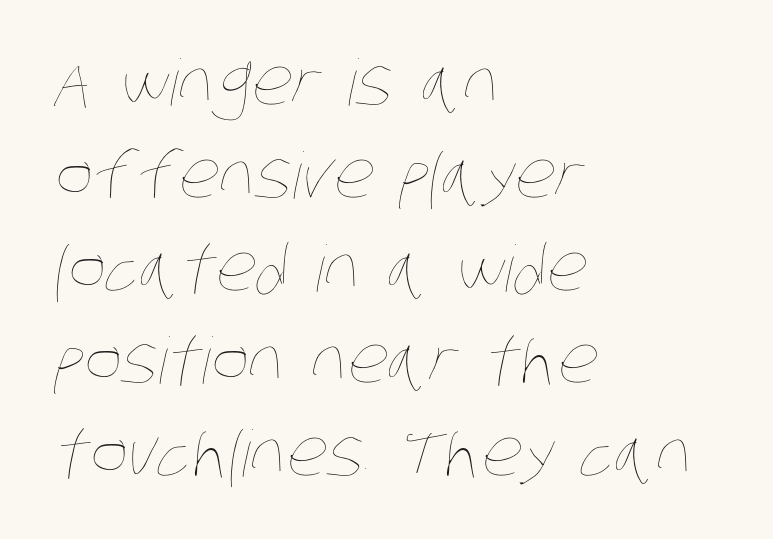
Q: Is the text bold? A: No.
Q: Is the text underlined? A: No.
Q: How is the paragraph aligned? A: Left-aligned.
Q: Is the spacing between letters normal or unusually wide? A: Normal.
Q: Is the spacing between lines tight, normal or loose? A: Normal.
Q: Width (condensed, normal, or wide)? A: Condensed.
Q: Stroke contrast? A: Low.
Q: x-height? A: Large.
Q: Monospaced? A: No.
